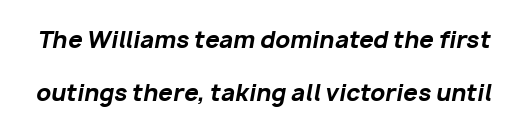
{"italic": "yes", "lean": "right", "slant_degrees": 10, "bold": "yes", "underline": "no", "line_spacing": "loose", "line_spacing_ratio": 2.3, "letter_spacing": "normal", "letter_spacing_em": 0.0, "glyph_px": 23}
